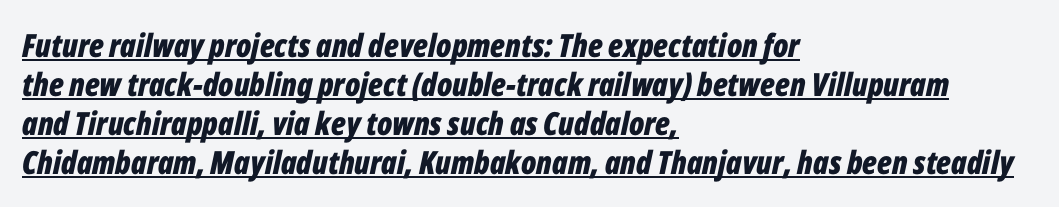
Q: Is the text bold? A: Yes.
Q: Is the text italic (slanted)? A: Yes, it leans right by about 12 degrees.
Q: Is the text underlined? A: Yes.
Q: How is the paragraph aligned? A: Left-aligned.
Q: Is the spacing between letters normal or unusually wide? A: Normal.
Q: Width (condensed, normal, or wide)? A: Condensed.
Q: Stroke contrast? A: Low.
Q: x-height? A: Medium.
Q: Monospaced? A: No.
